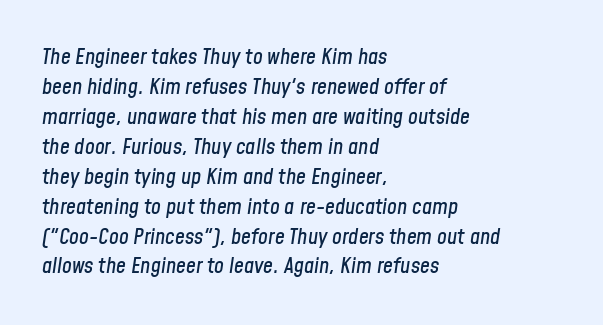
Horizontally, the lines are justified to the leading edge only. The rendering uses a moderate line-height, typical for paragraphs. The glyphs are unaccompanied by any horizontal stroke below them. When letters slant like this, we call the style italic.
